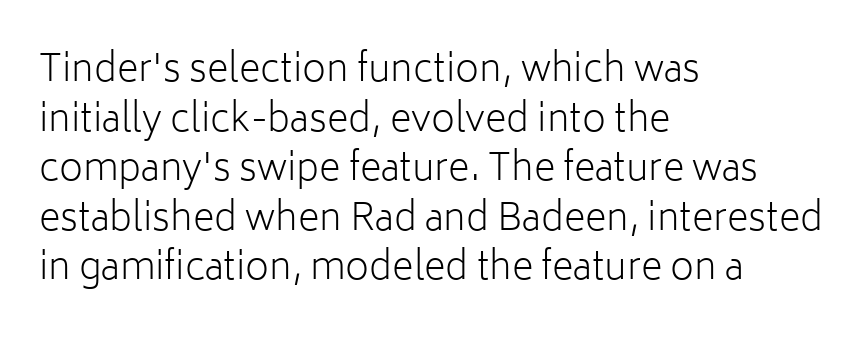
Serifs: no, the terminals of the letterforms are clean. If you drew a line through each stem, it would be perfectly vertical. Each line starts at the same left margin while the right side varies. Successive baselines arrive at the customary interval. The passage shown is typed in a proportional face where columns would drift. Between one letter and the next there's only the usual sliver of space.
